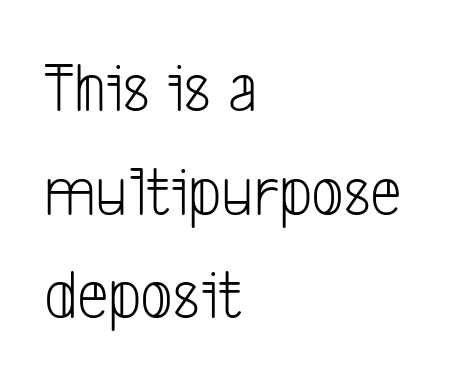
Q: Is the text bold? A: No.
Q: Is the typeface a serif or a sans-serif typeface? A: Sans-serif.
Q: Is the text underlined? A: No.
Q: How is the paragraph aligned? A: Left-aligned.
Q: Is the spacing between letters normal or unusually wide? A: Normal.
Q: Is the spacing between lines tight, normal or loose? A: Normal.
Q: Width (condensed, normal, or wide)? A: Condensed.
Q: Stroke contrast? A: Low.
Q: x-height? A: Medium.
Q: Monospaced? A: No.
